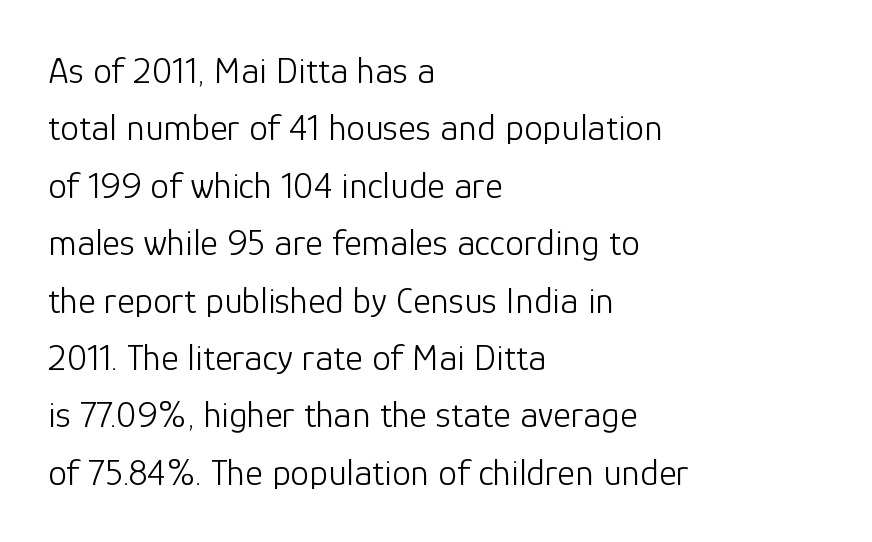
{"serif": "no", "italic": "no", "bold": "no", "weight": "light", "width": "normal", "stroke_contrast": "low", "x_height": "medium", "monospaced": "no", "underline": "no", "align": "left", "line_spacing": "normal", "line_spacing_ratio": 1.51, "letter_spacing": "normal", "letter_spacing_em": 0.0, "glyph_px": 38}
